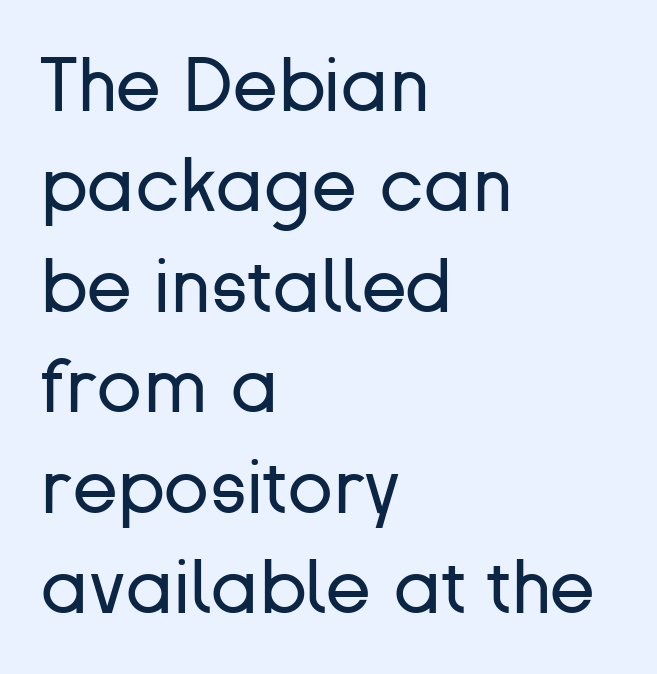
Underline: absent. No chunkiness to these letters — they're not bold. Nope, not italic — everything's standing straight. Nobody touched the tracking dial on this one.
